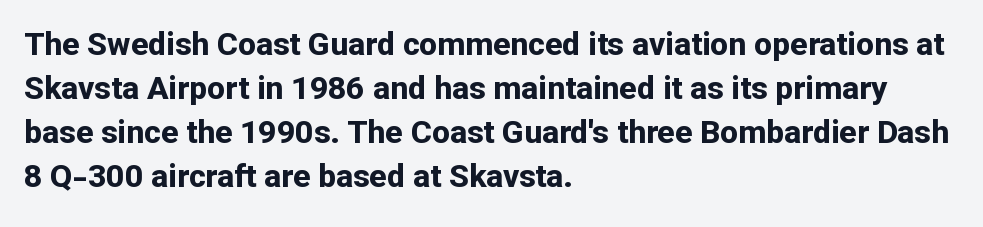
{"serif": "no", "italic": "no", "bold": "yes", "weight": "bold", "width": "normal", "stroke_contrast": "low", "x_height": "medium", "monospaced": "no", "underline": "no", "align": "left", "line_spacing": "normal", "line_spacing_ratio": 1.37, "letter_spacing": "normal", "letter_spacing_em": 0.0, "glyph_px": 32}
